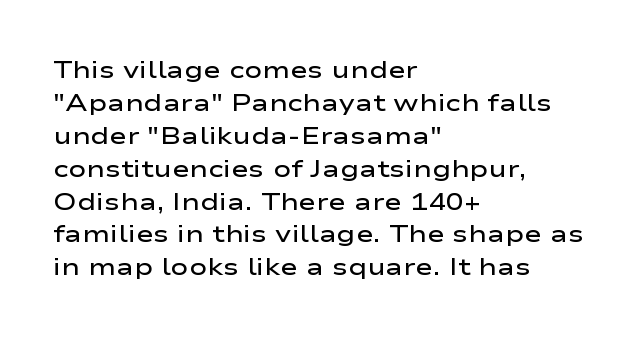
Leading: standard. The passage shown is semibold, sitting just below true bold. Descenders are the only things crossing below the line. Inter-character spacing is left at the font's built-in metrics. Notice how the stems are strictly vertical — no italics here.
